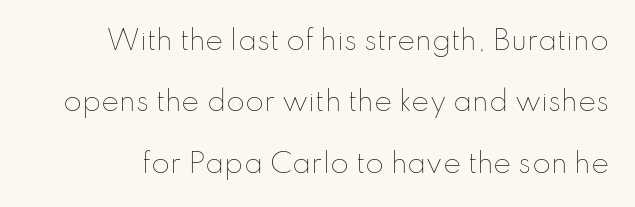
Does the lettering tilt? It doesn't — this is upright. Compared with a typical body face, this is equally light or lighter still. Nobody touched the tracking dial on this one. Any mark beneath the type? The region is blank. Honestly, the rows look like they've been pulled way apart.
